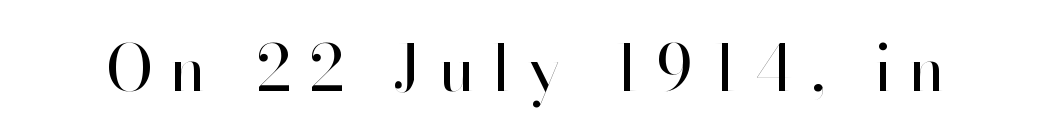
{"serif": "no", "italic": "no", "bold": "no", "weight": "regular", "width": "normal", "stroke_contrast": "high", "x_height": "small", "monospaced": "no", "underline": "no", "letter_spacing": "wide", "letter_spacing_em": 0.27, "glyph_px": 64}
